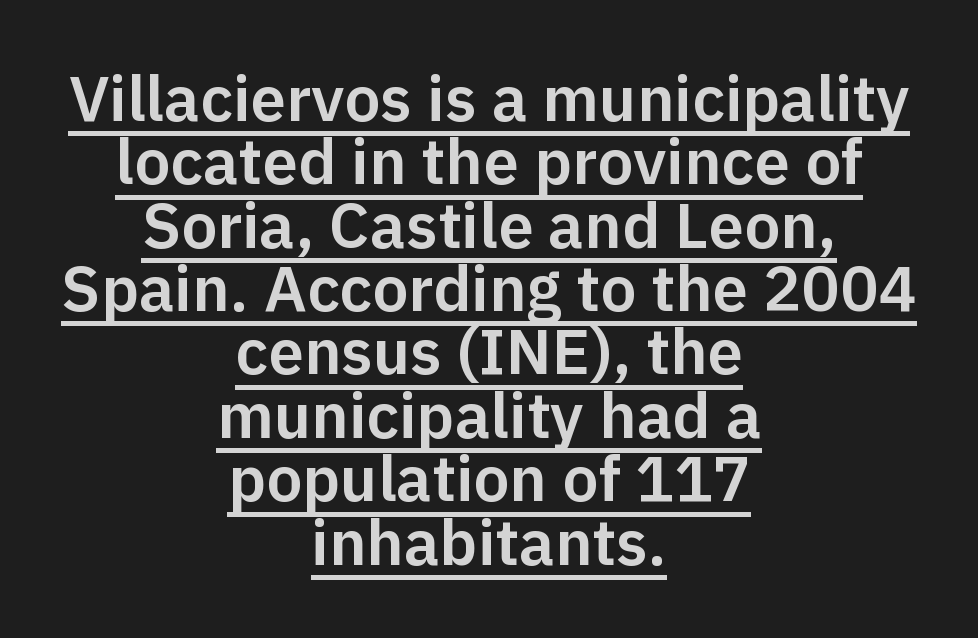
{"serif": "no", "italic": "no", "width": "normal", "stroke_contrast": "low", "x_height": "medium", "monospaced": "no", "underline": "yes", "align": "center", "line_spacing": "tight", "line_spacing_ratio": 0.99, "letter_spacing": "normal", "letter_spacing_em": 0.0, "glyph_px": 64}
